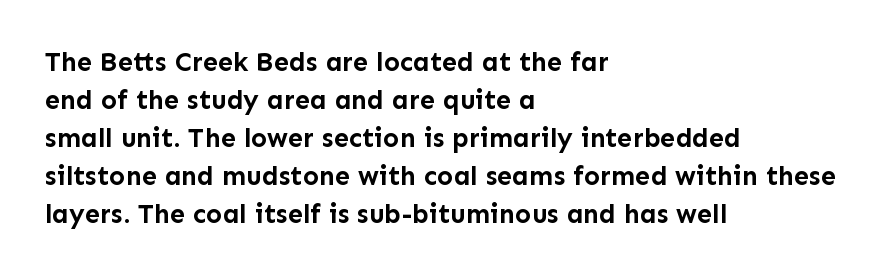
Nothing unusual about the tracking: characters are spaced as the font intends. Glance below the letters and you will spot only blank space. Designer's note — italics off, roman on. Alignment: flush left.
